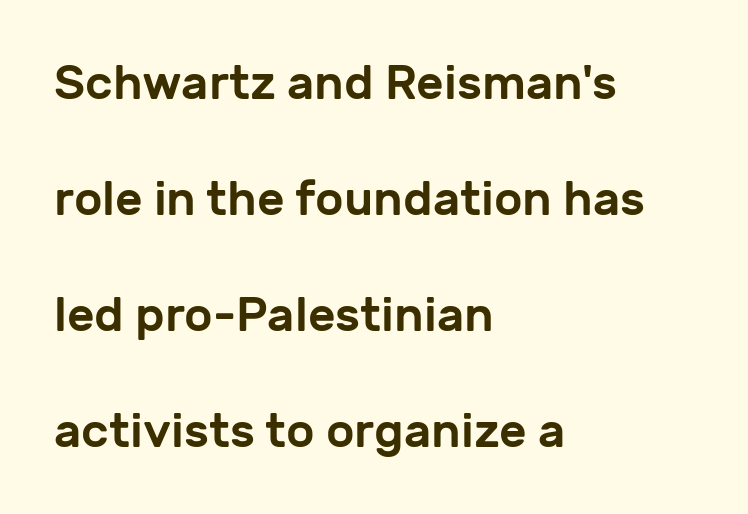
Q: Is the text italic (slanted)? A: No, it is upright.
Q: Is the typeface a serif or a sans-serif typeface? A: Sans-serif.
Q: Is the text underlined? A: No.
Q: How is the paragraph aligned? A: Left-aligned.
Q: Is the spacing between letters normal or unusually wide? A: Normal.
Q: Is the spacing between lines tight, normal or loose? A: Loose.
Q: Width (condensed, normal, or wide)? A: Normal.
Q: Stroke contrast? A: Low.
Q: x-height? A: Medium.
Q: Monospaced? A: No.
